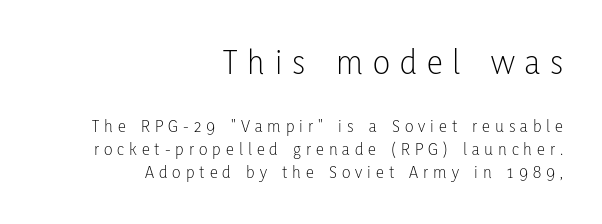
These two chunks differ in scale, with the top chunk taking the larger measure. Interline gaps are of average width in this sample. Has an underline been added? It has not. The rendering uses natural spacing where letterforms have individual widths.
